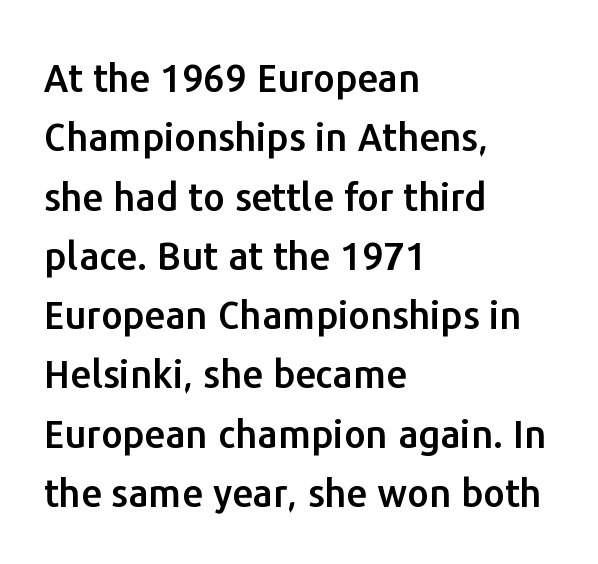
Unmarked baselines from the first word to the last. Serifs: no, the terminals of the letterforms are clean. Letter spacing: default. Left-aligned paragraph, ragged on the right. No italicization has been applied; the sample stays upright.
